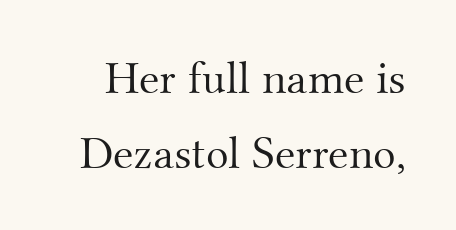
{"serif": "yes", "italic": "no", "bold": "no", "weight": "light", "width": "normal", "stroke_contrast": "medium", "x_height": "small", "monospaced": "no", "underline": "no", "line_spacing": "normal", "line_spacing_ratio": 1.59, "letter_spacing": "normal", "letter_spacing_em": 0.0, "glyph_px": 47}
